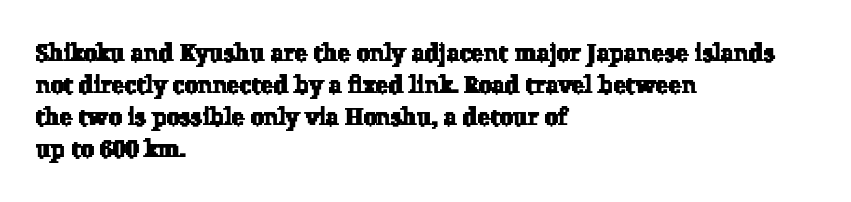
{"underline": "no", "align": "left", "line_spacing": "normal", "line_spacing_ratio": 1.33, "letter_spacing": "normal", "letter_spacing_em": 0.0, "glyph_px": 24}
